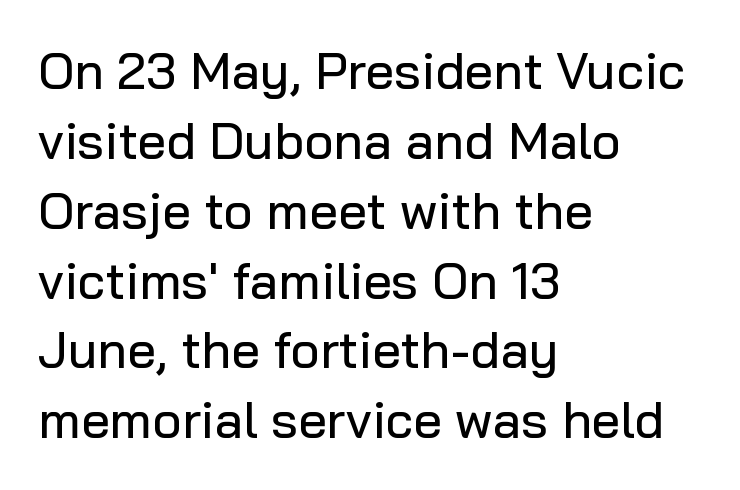
Q: Is the text italic (slanted)? A: No, it is upright.
Q: Is the typeface a serif or a sans-serif typeface? A: Sans-serif.
Q: Is the text underlined? A: No.
Q: How is the paragraph aligned? A: Left-aligned.
Q: Is the spacing between letters normal or unusually wide? A: Normal.
Q: Is the spacing between lines tight, normal or loose? A: Normal.
Q: Width (condensed, normal, or wide)? A: Normal.
Q: Stroke contrast? A: Low.
Q: x-height? A: Medium.
Q: Monospaced? A: No.
